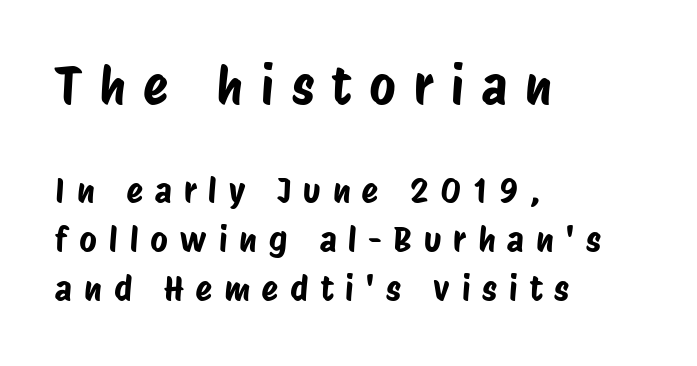
The image shows 51 px condensed sans-serif type; set left-aligned, normal line spacing (1.45x), unusually wide letter spacing (+0.35 em), not underlined; the first (top) block is 1.5x larger; low stroke contrast and a large x-height.
